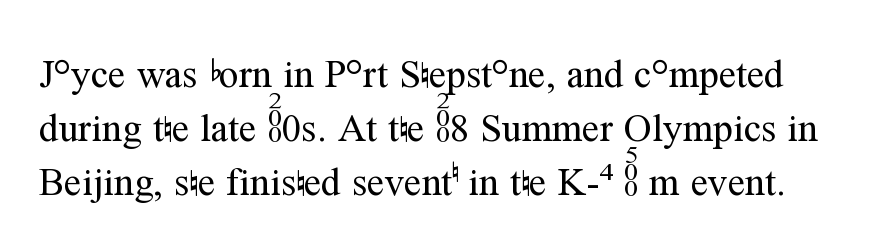
The image shows 39 px regular-weight serif type, upright; set normal line spacing (1.39x), normal letter spacing, not underlined; medium stroke contrast and a medium x-height.
